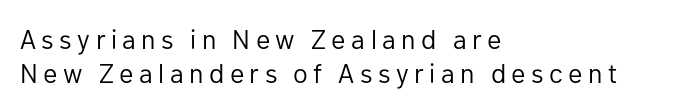
The lines are quadded left. Unlike italic type, these characters show no tilt at all. Someone cranked the tracking dial way up on this one. Interline gaps are of average width in this sample.
